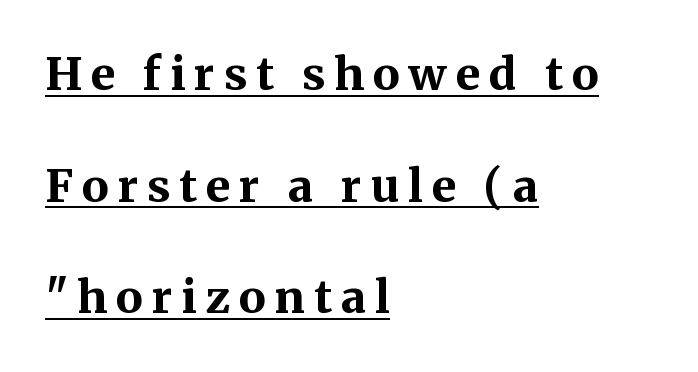
{"serif": "yes", "italic": "no", "bold": "yes", "weight": "bold", "width": "normal", "stroke_contrast": "medium", "x_height": "medium", "monospaced": "no", "underline": "yes", "align": "left", "line_spacing": "loose", "line_spacing_ratio": 2.48, "letter_spacing": "wide", "letter_spacing_em": 0.2, "glyph_px": 45}
